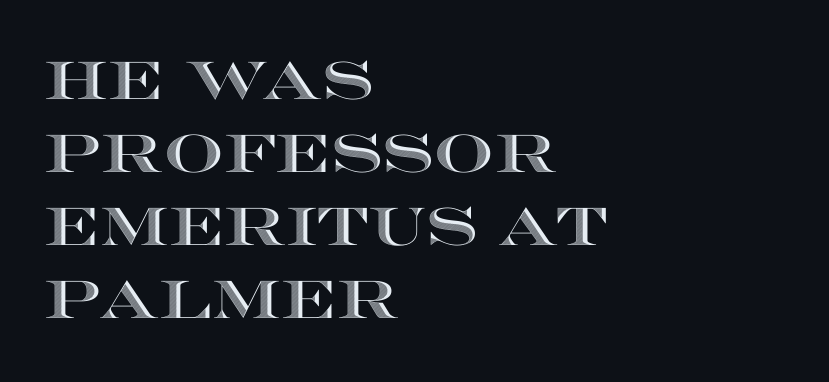
{"italic": "no", "width": "wide", "x_height": "large", "monospaced": "no", "underline": "no", "align": "left", "line_spacing": "normal", "line_spacing_ratio": 1.38, "letter_spacing": "normal", "letter_spacing_em": 0.0, "glyph_px": 53}
